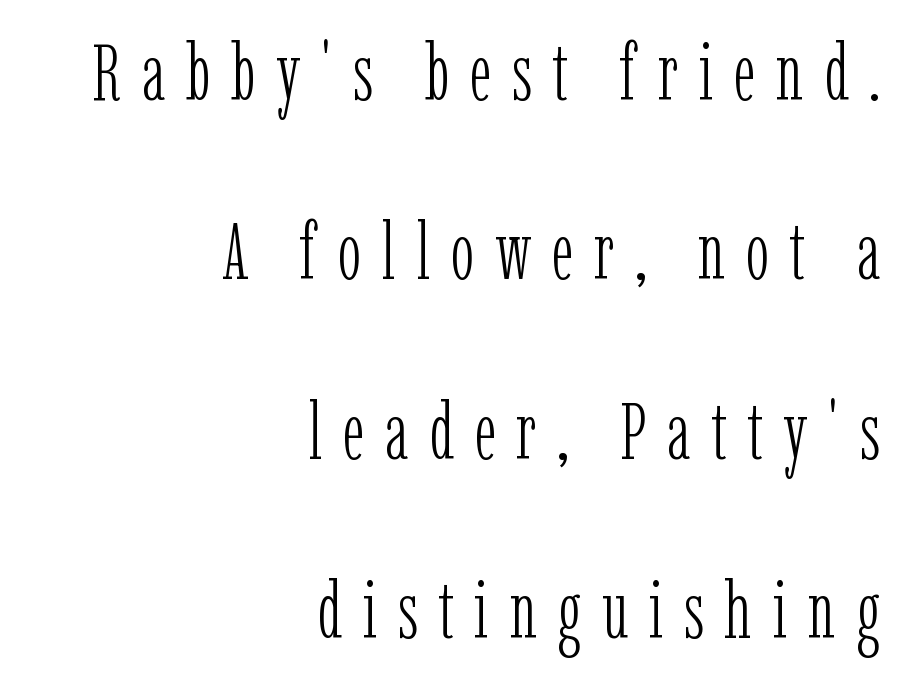
A bare baseline throughout the passage. Weight: regular or lighter. Characters remain perfectly vertical along every line. Line spacing here is loose. Letterform terminals end in serifs throughout the passage.
